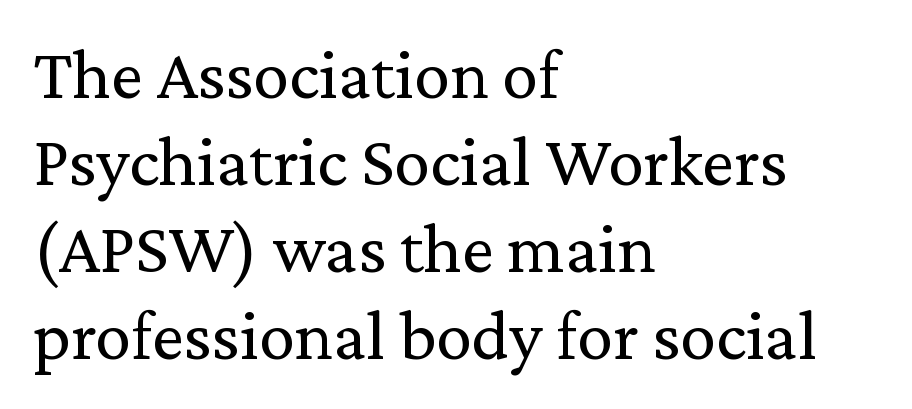
Q: Is the text bold? A: No.
Q: Is the text italic (slanted)? A: No, it is upright.
Q: Is the typeface a serif or a sans-serif typeface? A: Serif.
Q: Is the text underlined? A: No.
Q: How is the paragraph aligned? A: Left-aligned.
Q: Is the spacing between letters normal or unusually wide? A: Normal.
Q: Width (condensed, normal, or wide)? A: Normal.
Q: Stroke contrast? A: Medium.
Q: x-height? A: Medium.
Q: Monospaced? A: No.
